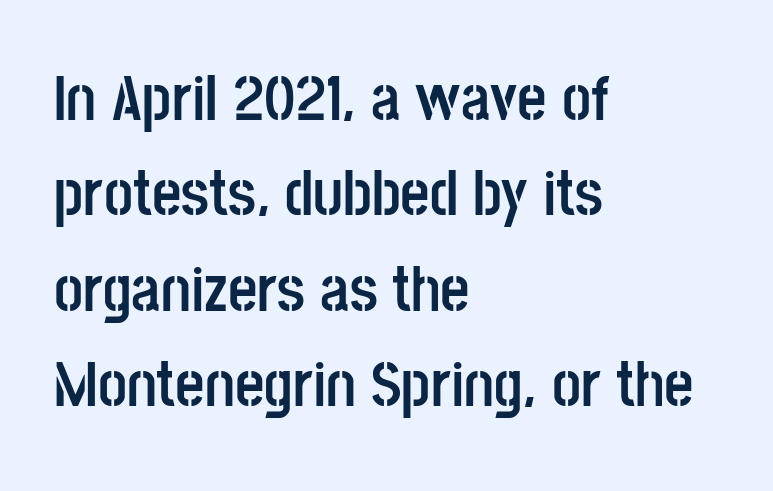
Horizontal alignment here is leftward, the default for most running prose. Tall strokes in this sample are plumb rather than angled. A typesetter would call this proportional, since set widths differ per character. Type style note: lacks serifs. Pretty heavy lettering here — definitely bold.
